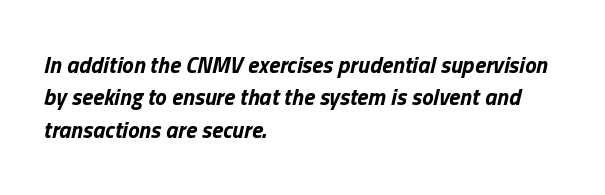
{"italic": "yes", "lean": "right", "slant_degrees": 13, "bold": "yes", "underline": "no", "align": "left", "line_spacing": "normal", "line_spacing_ratio": 1.41, "letter_spacing": "normal", "letter_spacing_em": 0.0, "glyph_px": 23}
